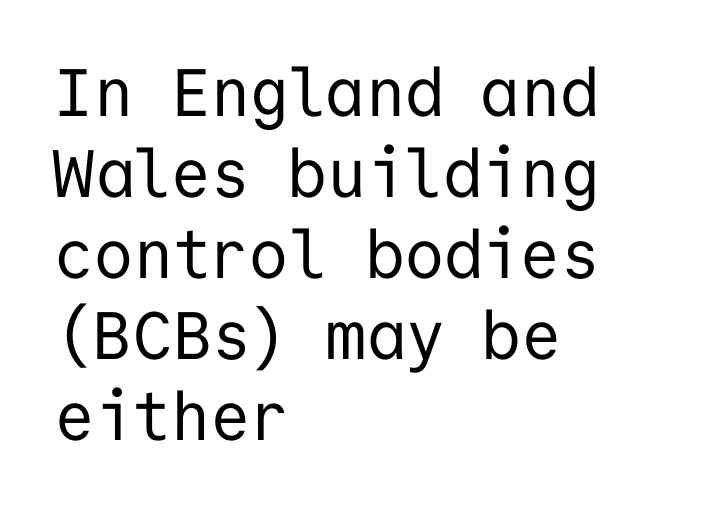
{"serif": "no", "italic": "no", "bold": "no", "weight": "regular", "width": "normal", "stroke_contrast": "low", "x_height": "medium", "monospaced": "yes", "underline": "no", "align": "left", "line_spacing_ratio": 1.21, "letter_spacing": "normal", "letter_spacing_em": 0.0, "glyph_px": 67}
